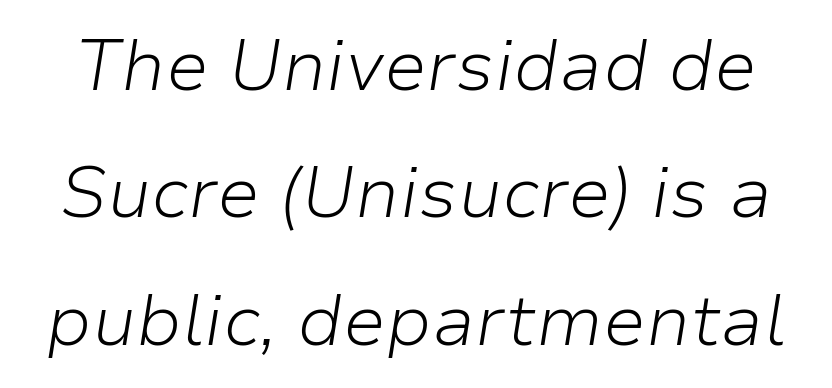
The image shows 72 px light type, italic (leaning right); set line spacing 1.77x, normal letter spacing, not underlined; low stroke contrast and a medium x-height.
